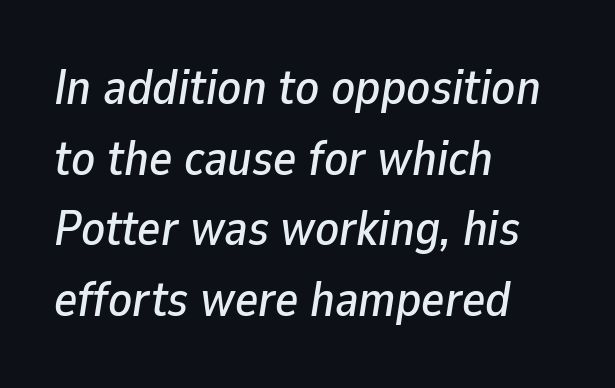
Here the glyphs are tracked normally, forming tight word shapes. All the whitespace from short lines collects on the right. Each letter keeps its own natural width here, so spacing adapts to shape. The gap between lines stays unmarked. Does the leading feel generous? No, just average. The passage shown leans; its letterforms are oblique.
